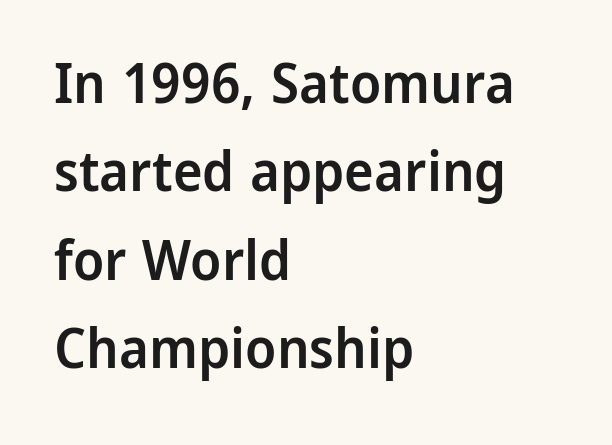
{"serif": "no", "italic": "no", "bold": "semi", "weight": "semibold", "width": "normal", "stroke_contrast": "low", "x_height": "medium", "monospaced": "no", "underline": "no", "align": "left", "line_spacing": "normal", "line_spacing_ratio": 1.58, "letter_spacing": "normal", "letter_spacing_em": 0.0, "glyph_px": 56}
